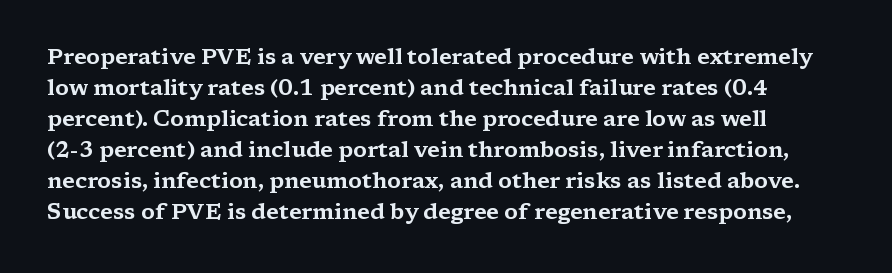
This rendering features lettering with no underline. Reading down the column, the eye jumps a familiar distance to each next line. Quick note: not italic, upright. The tracking reads as untouched default to a designer's eye.
